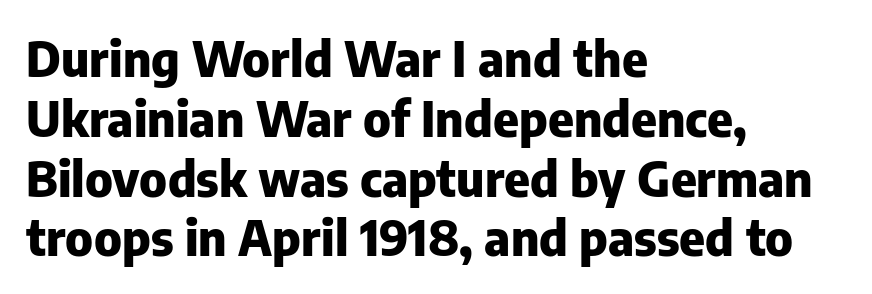
{"serif": "no", "italic": "no", "bold": "yes", "weight": "heavy", "width": "normal", "stroke_contrast": "low", "x_height": "medium", "monospaced": "no", "underline": "no", "align": "left", "line_spacing_ratio": 1.22, "letter_spacing": "normal", "letter_spacing_em": 0.0, "glyph_px": 49}
